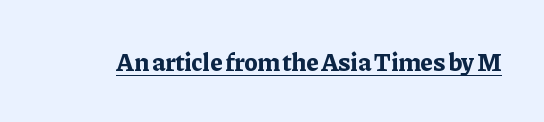
Q: Is the text bold? A: Yes.
Q: Is the text italic (slanted)? A: No, it is upright.
Q: Is the text underlined? A: Yes.
Q: Is the spacing between letters normal or unusually wide? A: Normal.
